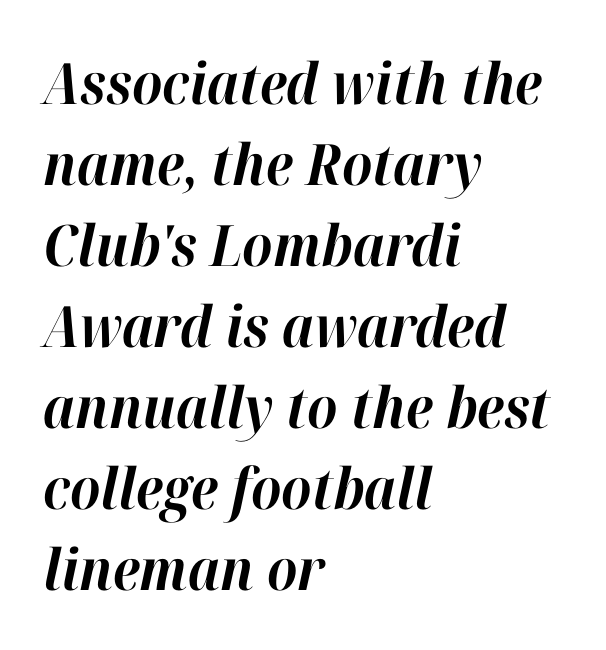
The image shows 57 px bold type, italic (leaning right); set left-aligned, normal line spacing (1.42x), normal letter spacing, not underlined; high stroke contrast and a medium x-height.
